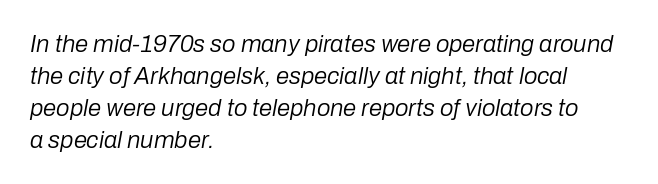
{"italic": "yes", "lean": "right", "slant_degrees": 10, "bold": "no", "underline": "no", "align": "left", "line_spacing": "normal", "line_spacing_ratio": 1.33, "letter_spacing": "normal", "letter_spacing_em": 0.0, "glyph_px": 24}
